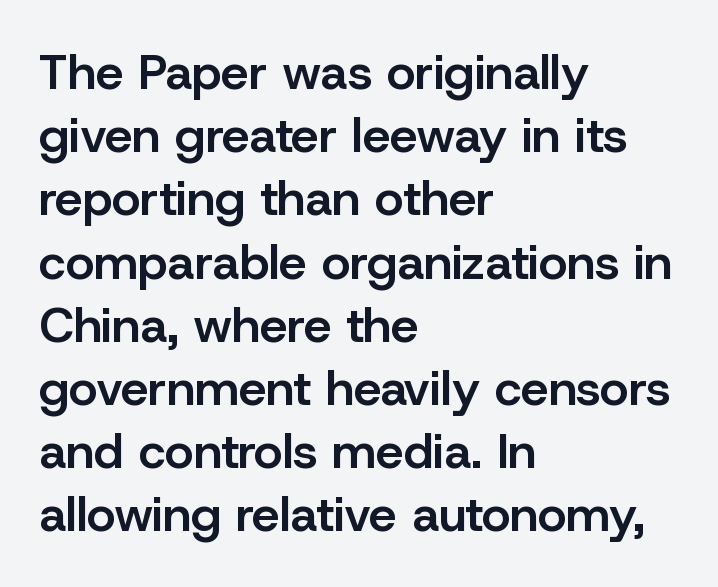
The image shows 49 px semibold sans-serif type, upright; set left-aligned, normal line spacing (1.29x), normal letter spacing, not underlined; low stroke contrast and a medium x-height.
